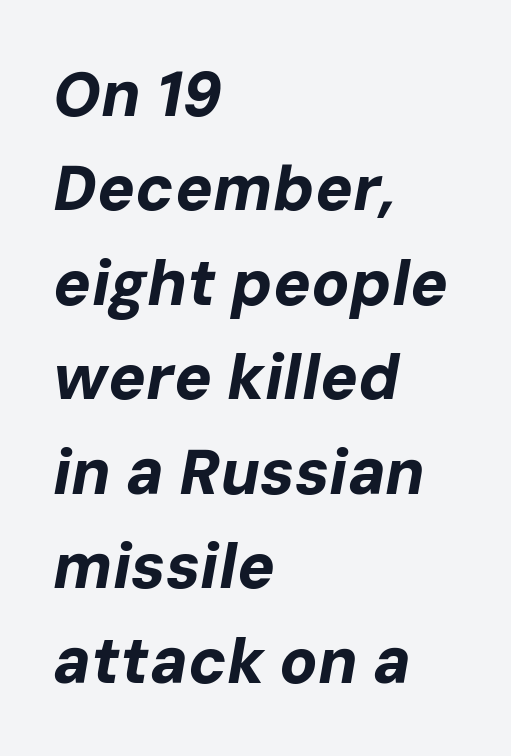
{"italic": "yes", "lean": "right", "slant_degrees": 10, "bold": "yes", "weight": "bold", "width": "normal", "stroke_contrast": "low", "x_height": "medium", "monospaced": "no", "underline": "no", "align": "left", "line_spacing": "normal", "line_spacing_ratio": 1.5, "letter_spacing": "normal", "letter_spacing_em": 0.0, "glyph_px": 63}
